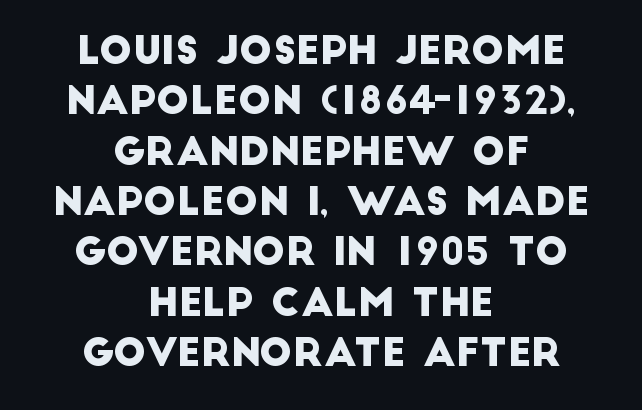
{"serif": "no", "width": "normal", "stroke_contrast": "low", "x_height": "large", "monospaced": "no", "underline": "no", "align": "center", "line_spacing": "normal", "line_spacing_ratio": 1.29, "letter_spacing": "normal", "letter_spacing_em": 0.0, "glyph_px": 39}
